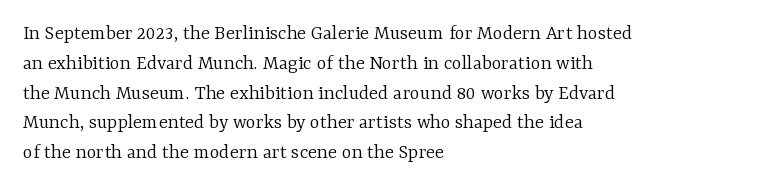
Q: Is the text bold? A: No.
Q: Is the text italic (slanted)? A: No, it is upright.
Q: Is the text underlined? A: No.
Q: How is the paragraph aligned? A: Left-aligned.
Q: Is the spacing between letters normal or unusually wide? A: Normal.
Q: Is the spacing between lines tight, normal or loose? A: Normal.
